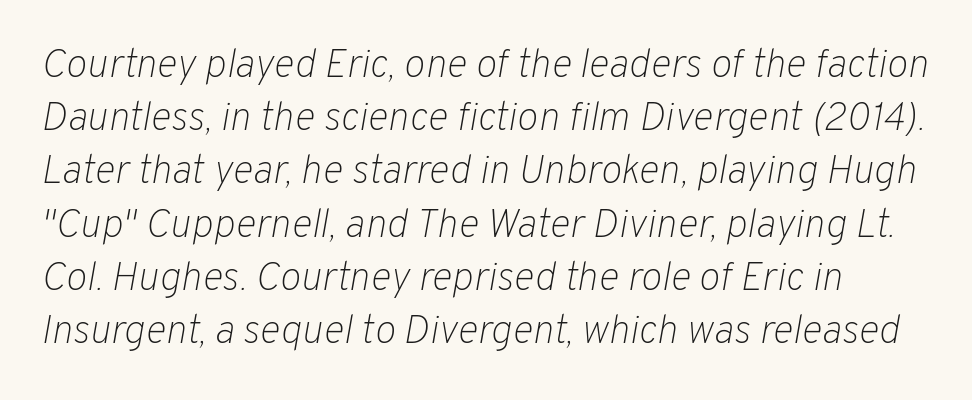
A typesetter would call this zero additional tracking. The face used here is proportionally spaced, like ordinary book or web type. Vertically, the passage feels balanced, rows spaced as you'd expect. The glyphs look as if they've been sheared to an angle.
